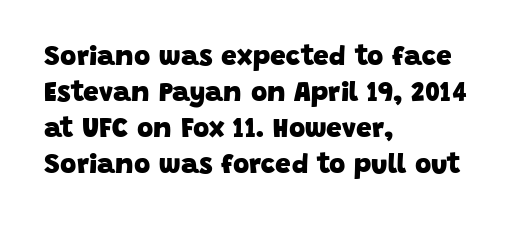
{"serif": "no", "bold": "yes", "weight": "heavy", "width": "normal", "stroke_contrast": "low", "x_height": "large", "monospaced": "no", "underline": "no", "align": "left", "line_spacing": "normal", "line_spacing_ratio": 1.28, "letter_spacing": "normal", "letter_spacing_em": 0.0, "glyph_px": 28}
